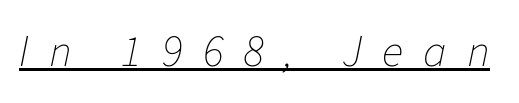
{"italic": "yes", "lean": "right", "slant_degrees": 11, "bold": "no", "weight": "thin", "width": "normal", "stroke_contrast": "low", "x_height": "medium", "monospaced": "no", "underline": "yes", "letter_spacing": "wide", "letter_spacing_em": 0.45, "glyph_px": 45}
